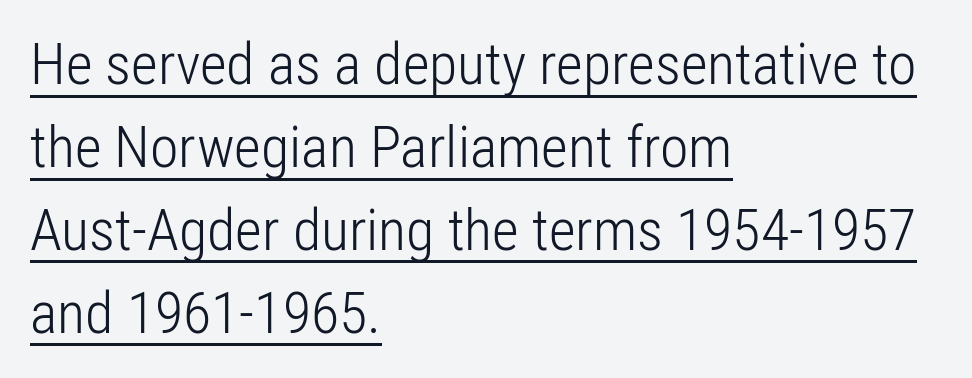
{"serif": "no", "italic": "no", "bold": "no", "weight": "light", "width": "condensed", "stroke_contrast": "low", "x_height": "medium", "monospaced": "no", "underline": "yes", "align": "left", "line_spacing": "normal", "line_spacing_ratio": 1.43, "letter_spacing": "normal", "letter_spacing_em": 0.0, "glyph_px": 58}
